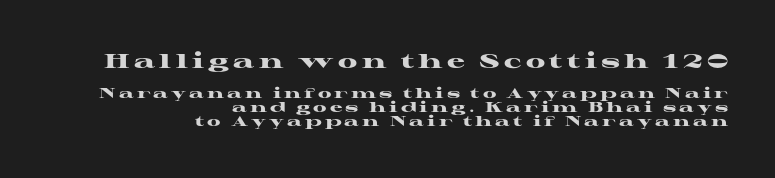
Caption: multi-line text, flush right, ragged left. Glance below the letters and you will spot only blank space. No italicization has been applied; the sample stays upright. Does the weight exceed regular? Yes, all the way to bold. Does the leading feel generous? Not at all — it's pinched.
